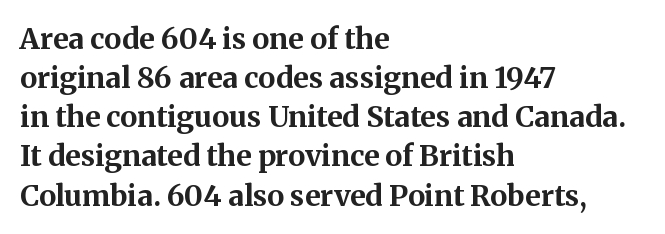
Strokes here are thick enough to call this a true bold. The rows are spaced the way most documents space them. The string is rendered with underlining switched off. Inter-character spacing is left at the font's built-in metrics. The setting favours the left margin, as ordinary paragraphs usually do.
